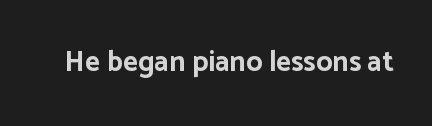
Q: Is the text bold? A: Yes.
Q: Is the text italic (slanted)? A: No, it is upright.
Q: Is the typeface a serif or a sans-serif typeface? A: Sans-serif.
Q: Is the text underlined? A: No.
Q: Is the spacing between letters normal or unusually wide? A: Normal.
Q: Width (condensed, normal, or wide)? A: Normal.
Q: Stroke contrast? A: Low.
Q: x-height? A: Medium.
Q: Monospaced? A: No.
